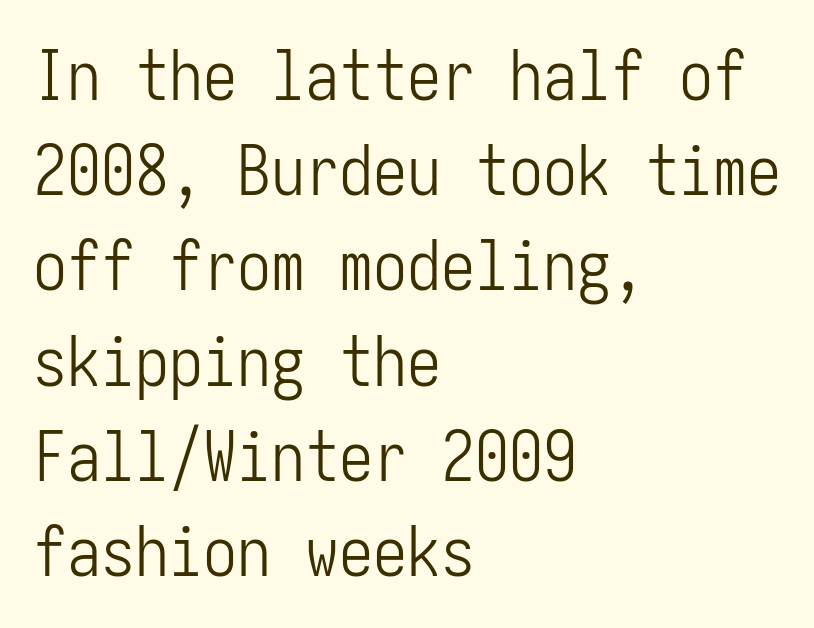
Q: Is the text bold? A: No.
Q: Is the text italic (slanted)? A: No, it is upright.
Q: Is the typeface a serif or a sans-serif typeface? A: Sans-serif.
Q: Is the text underlined? A: No.
Q: How is the paragraph aligned? A: Left-aligned.
Q: Is the spacing between letters normal or unusually wide? A: Normal.
Q: Is the spacing between lines tight, normal or loose? A: Normal.
Q: Width (condensed, normal, or wide)? A: Condensed.
Q: Stroke contrast? A: Low.
Q: x-height? A: Medium.
